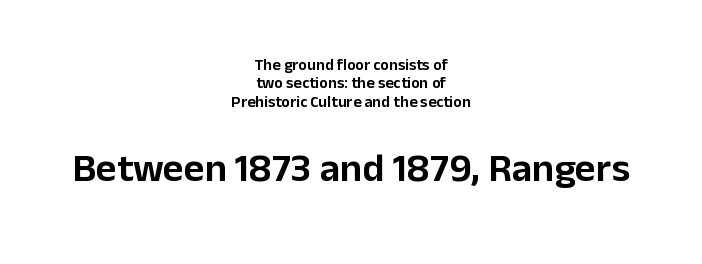
The string is rendered with underlining switched off. A typesetter would mark this as roman, not italic. Horizontal bands of white between lines are thin slivers. Caption: upper text group reduced, lower text group enlarged. Which margin do the lines hug? Neither — every line sits in the middle.
